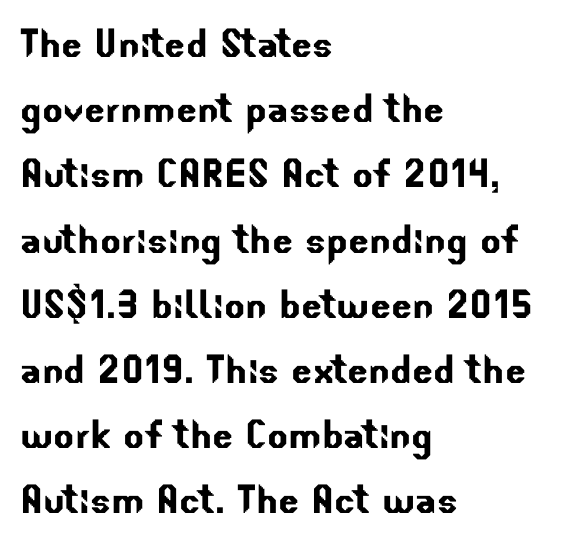
Q: Is the typeface a serif or a sans-serif typeface? A: Sans-serif.
Q: Is the text underlined? A: No.
Q: How is the paragraph aligned? A: Left-aligned.
Q: Is the spacing between letters normal or unusually wide? A: Normal.
Q: Is the spacing between lines tight, normal or loose? A: Normal.
Q: Width (condensed, normal, or wide)? A: Normal.
Q: Stroke contrast? A: Low.
Q: x-height? A: Small.
Q: Monospaced? A: No.
